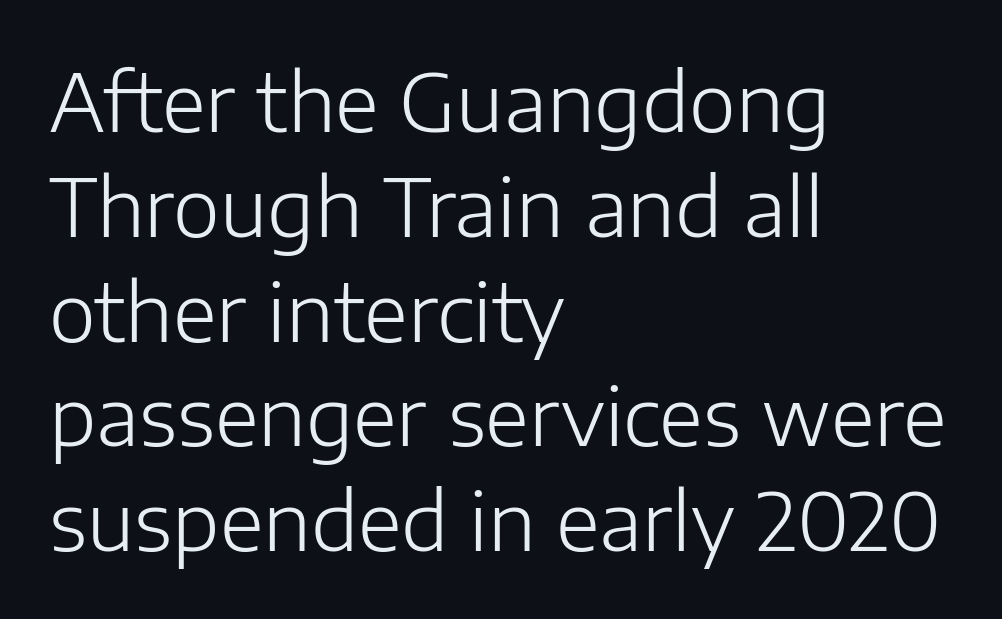
Q: Is the text bold? A: No.
Q: Is the text italic (slanted)? A: No, it is upright.
Q: Is the typeface a serif or a sans-serif typeface? A: Sans-serif.
Q: Is the text underlined? A: No.
Q: How is the paragraph aligned? A: Left-aligned.
Q: Is the spacing between letters normal or unusually wide? A: Normal.
Q: Is the spacing between lines tight, normal or loose? A: Normal.
Q: Width (condensed, normal, or wide)? A: Normal.
Q: Stroke contrast? A: Low.
Q: x-height? A: Medium.
Q: Monospaced? A: No.
